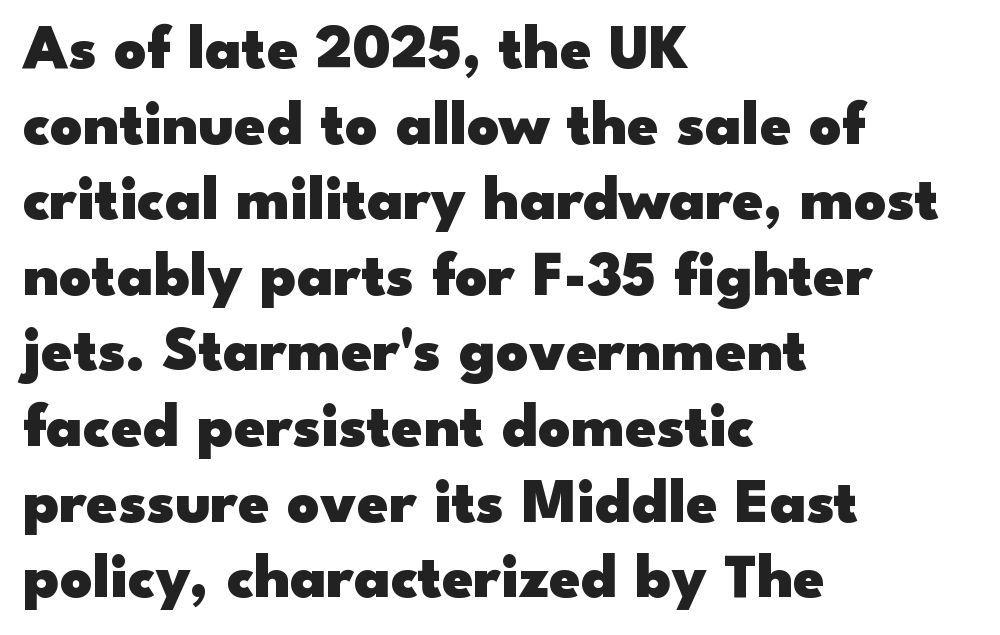
The image shows 63 px heavy, wide sans-serif type, upright; set left-aligned, line spacing 1.2x, normal letter spacing, not underlined; low stroke contrast and a small x-height.
